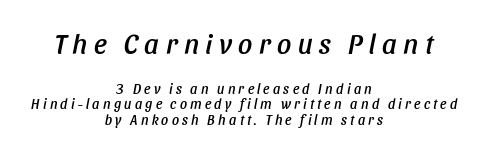
The image shows 28 px condensed type, italic (leaning right); set centered, tight line spacing (1.12x), unusually wide letter spacing (+0.23 em), not underlined; the first (top) block is 2.0x larger; low stroke contrast and a large x-height.
